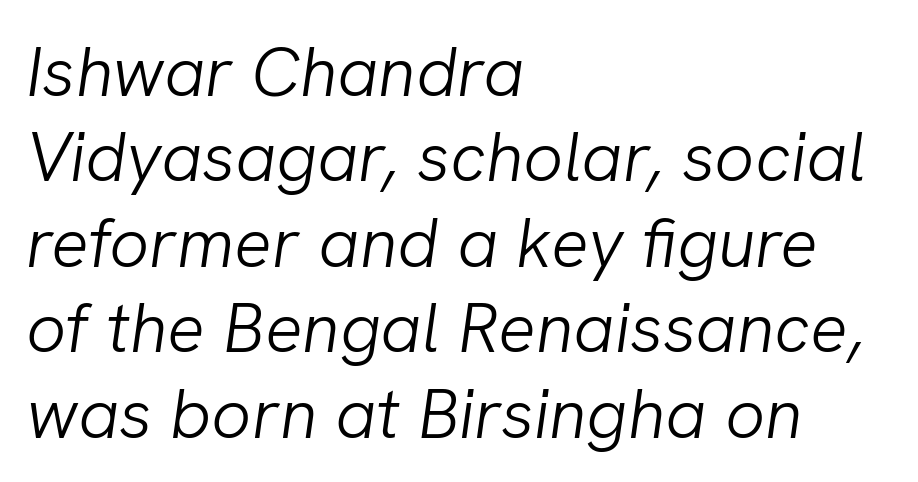
The passage shown is not bold in any degree. Slanted lettering throughout. The rendering keeps characters at their native spacing. The words here are not underlined.
